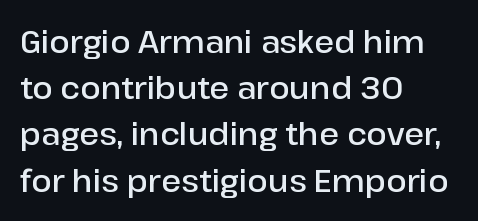
The image shows 30 px semibold sans-serif type, upright; set left-aligned, normal line spacing (1.54x), normal letter spacing, not underlined; low stroke contrast and a medium x-height.
